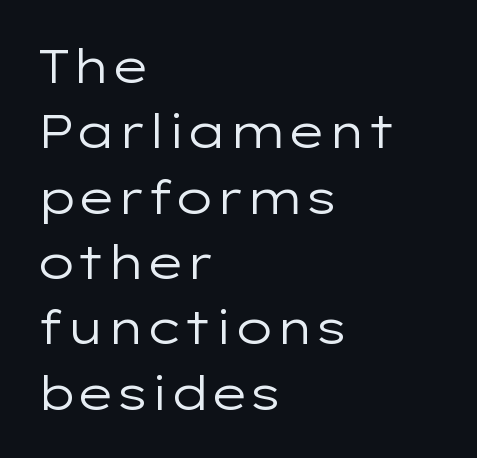
{"serif": "no", "italic": "no", "bold": "no", "weight": "regular", "width": "wide", "stroke_contrast": "low", "x_height": "medium", "monospaced": "no", "underline": "no", "align": "left", "line_spacing": "normal", "line_spacing_ratio": 1.39, "letter_spacing": "normal", "letter_spacing_em": 0.0, "glyph_px": 47}
